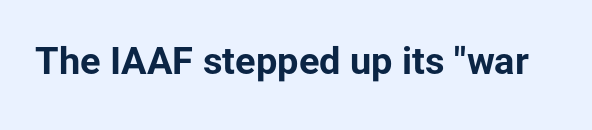
The image shows 38 px bold sans-serif type, upright; set normal letter spacing, not underlined; low stroke contrast and a medium x-height.
